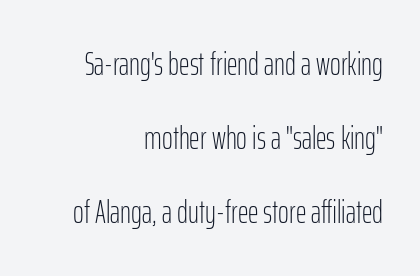
A clean baseline with only descenders dipping below it. The text block is weighted toward the right margin, trailing off unevenly leftward. Varying glyph widths throughout — classic text-font behaviour. The axis of the letterforms is exactly vertical.
